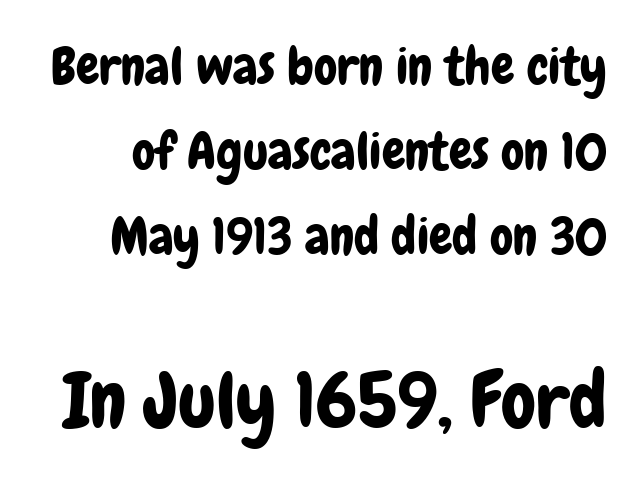
The image shows 78 px condensed sans-serif type, upright; set normal line spacing (1.63x), normal letter spacing, not underlined; the second (bottom) block is 1.5x larger; low stroke contrast and a medium x-height.
